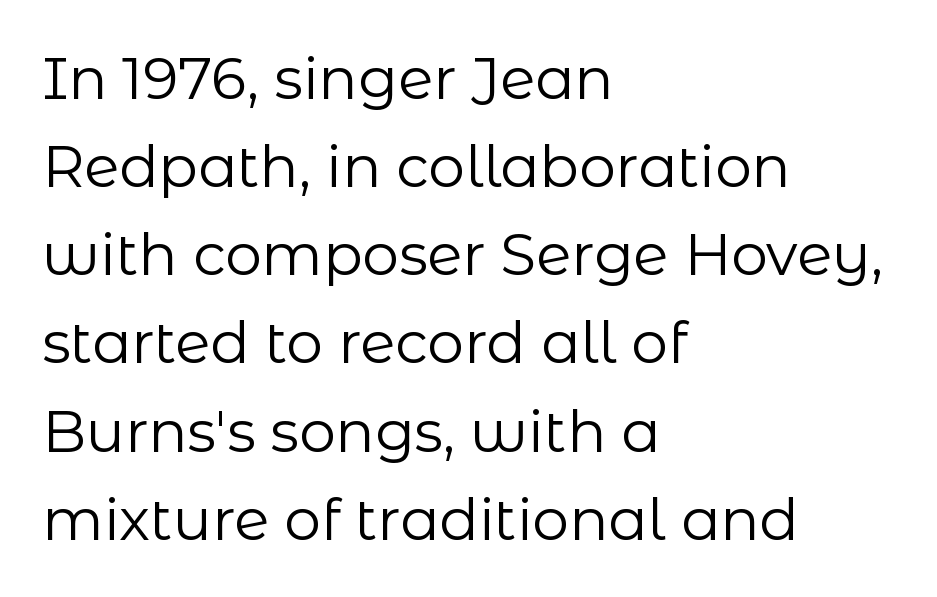
Q: Is the text bold? A: No.
Q: Is the text italic (slanted)? A: No, it is upright.
Q: Is the typeface a serif or a sans-serif typeface? A: Sans-serif.
Q: Is the text underlined? A: No.
Q: How is the paragraph aligned? A: Left-aligned.
Q: Is the spacing between letters normal or unusually wide? A: Normal.
Q: Is the spacing between lines tight, normal or loose? A: Normal.
Q: Width (condensed, normal, or wide)? A: Normal.
Q: Stroke contrast? A: Low.
Q: x-height? A: Medium.
Q: Monospaced? A: No.
